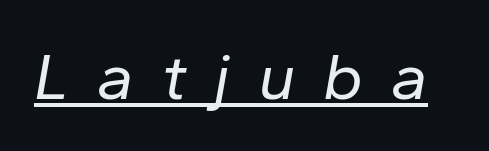
{"italic": "yes", "lean": "right", "slant_degrees": 10, "bold": "no", "weight": "regular", "width": "normal", "stroke_contrast": "low", "x_height": "medium", "monospaced": "no", "underline": "yes", "letter_spacing": "wide", "letter_spacing_em": 0.42, "glyph_px": 66}
